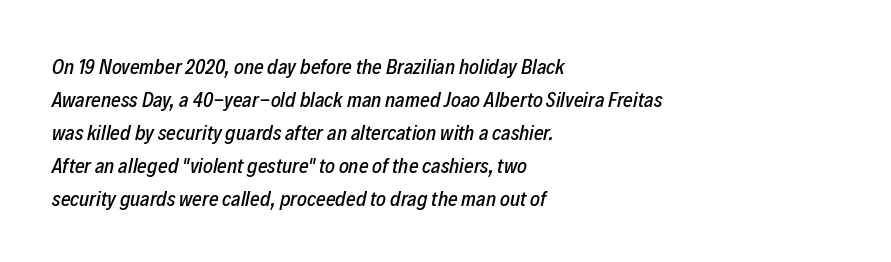
{"italic": "yes", "lean": "right", "slant_degrees": 12, "underline": "no", "align": "left", "line_spacing": "normal", "line_spacing_ratio": 1.57, "letter_spacing": "normal", "letter_spacing_em": 0.0, "glyph_px": 21}
